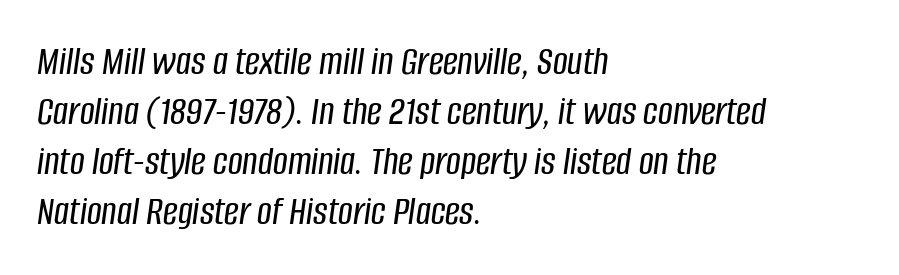
The image shows 41 px condensed type, italic (leaning right); set left-aligned, line spacing 1.22x, normal letter spacing, not underlined; low stroke contrast and a large x-height.
